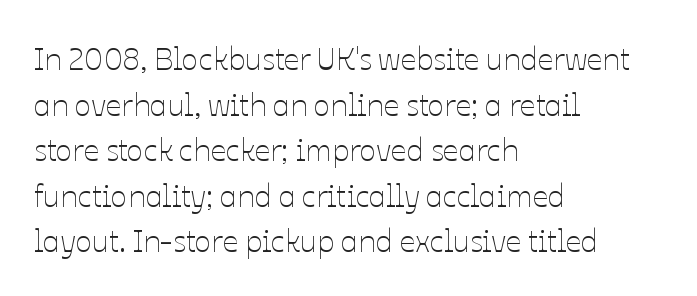
{"italic": "no", "bold": "no", "weight": "thin", "width": "normal", "stroke_contrast": "low", "x_height": "medium", "monospaced": "no", "underline": "no", "align": "left", "line_spacing": "normal", "line_spacing_ratio": 1.47, "letter_spacing": "normal", "letter_spacing_em": 0.0, "glyph_px": 31}
